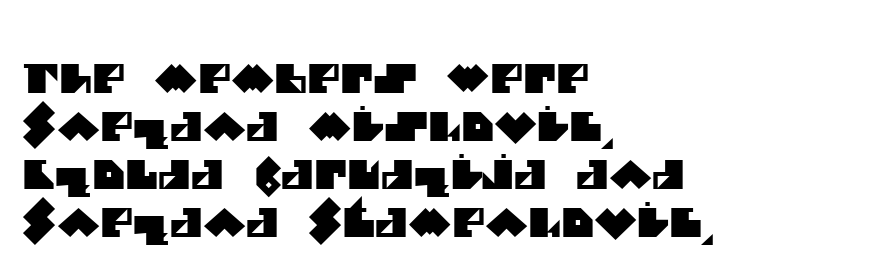
The characters display no serif detailing; their extremities are plain. Horizontally, the lines are justified to the leading edge only. Nobody drew a line under any word here. Short note: letters normally spaced. This sample has the flowing, uneven cadence of proportional lettering.
